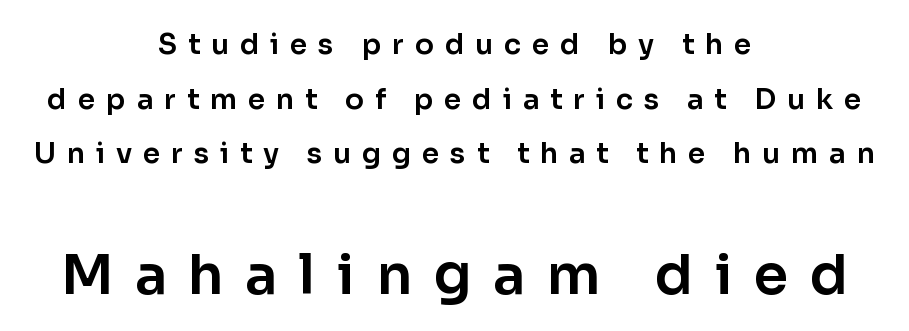
Caption: expanded tracking, letters set apart. Whoever set this chose breathing room over compactness in the vertical rhythm. The text was rendered using a sans face with plain stroke endings. The letters advance in unequal steps, a hallmark of proportional type. The gap between lines stays unmarked. The typesetter chose a symmetrical, centered arrangement here.
